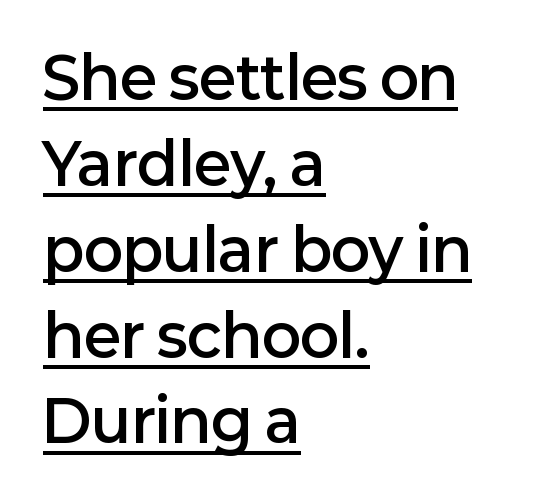
Notice how a bar underscores the lettering throughout. Ascenders rise straight up at ninety degrees. Tracking here is standard; glyphs follow each other at the usual distance. Classification — sans serif. Bold? Not quite — semibold, heavier than regular but stopping short. Is this a fixed-width face? No — the glyphs have proportional, varying widths.
